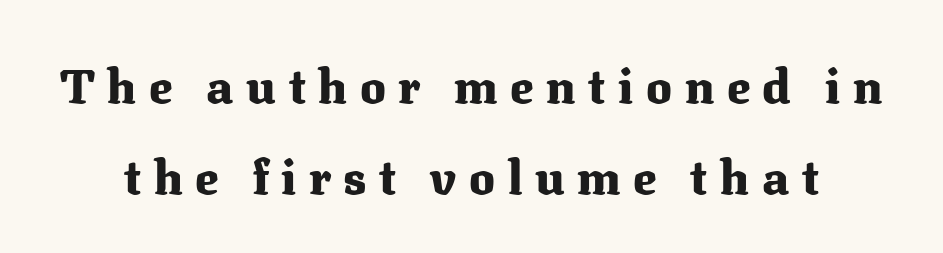
{"serif": "yes", "italic": "no", "bold": "yes", "weight": "heavy", "width": "normal", "stroke_contrast": "medium", "x_height": "medium", "monospaced": "no", "underline": "no", "line_spacing_ratio": 1.89, "letter_spacing": "wide", "letter_spacing_em": 0.26, "glyph_px": 48}
